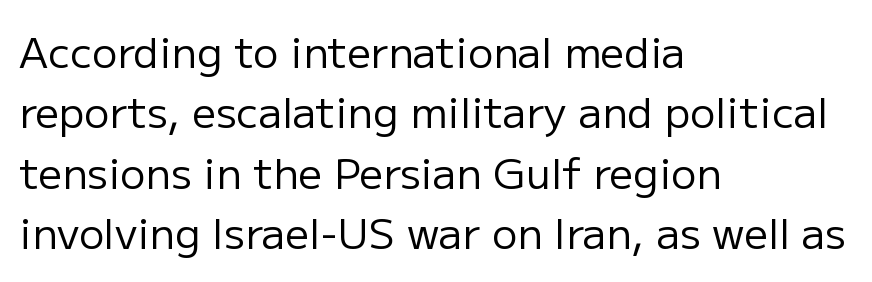
{"serif": "no", "italic": "no", "bold": "no", "weight": "regular", "width": "normal", "stroke_contrast": "low", "x_height": "medium", "monospaced": "no", "underline": "no", "align": "left", "line_spacing": "normal", "line_spacing_ratio": 1.44, "letter_spacing": "normal", "letter_spacing_em": 0.0, "glyph_px": 42}
